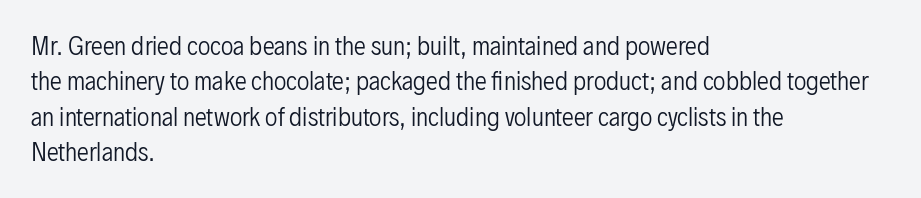
Q: Is the text bold? A: No.
Q: Is the text italic (slanted)? A: No, it is upright.
Q: Is the text underlined? A: No.
Q: How is the paragraph aligned? A: Left-aligned.
Q: Is the spacing between letters normal or unusually wide? A: Normal.
Q: Is the spacing between lines tight, normal or loose? A: Normal.
